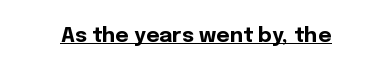
{"italic": "no", "bold": "yes", "underline": "yes", "letter_spacing": "normal", "letter_spacing_em": 0.0, "glyph_px": 21}
